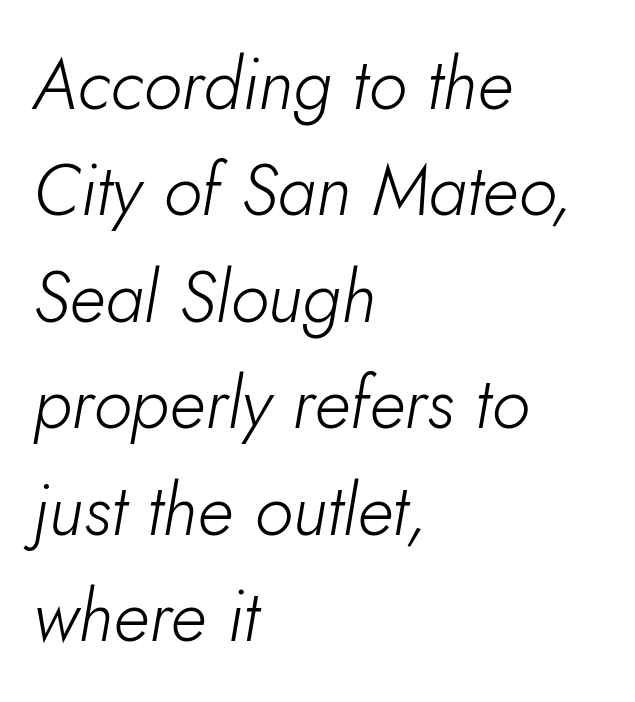
Q: Is the text bold? A: No.
Q: Is the text italic (slanted)? A: Yes, it leans right by about 10 degrees.
Q: Is the text underlined? A: No.
Q: How is the paragraph aligned? A: Left-aligned.
Q: Is the spacing between letters normal or unusually wide? A: Normal.
Q: Is the spacing between lines tight, normal or loose? A: Normal.
Q: Width (condensed, normal, or wide)? A: Normal.
Q: Stroke contrast? A: Low.
Q: x-height? A: Small.
Q: Monospaced? A: No.
